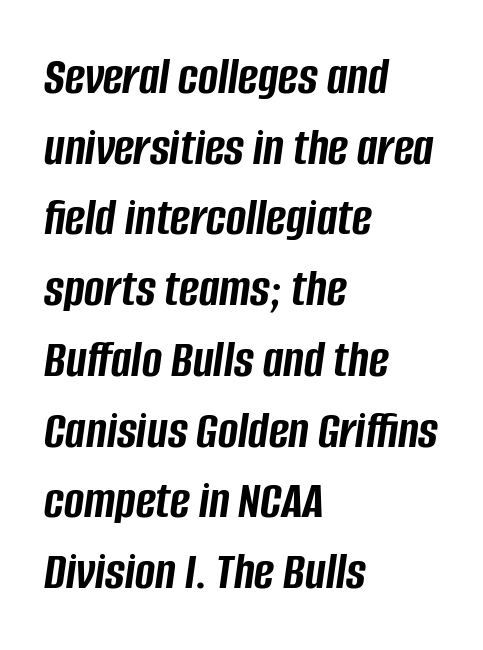
The passage shown leans; its letterforms are oblique. Thick stems and heavy bowls — unmistakably bold. The space between consecutive lines is moderate. Think of a printed novel: that variable character pitch is what you see here. Layout note: lines flush left. Descenders are the only things crossing below the line.
